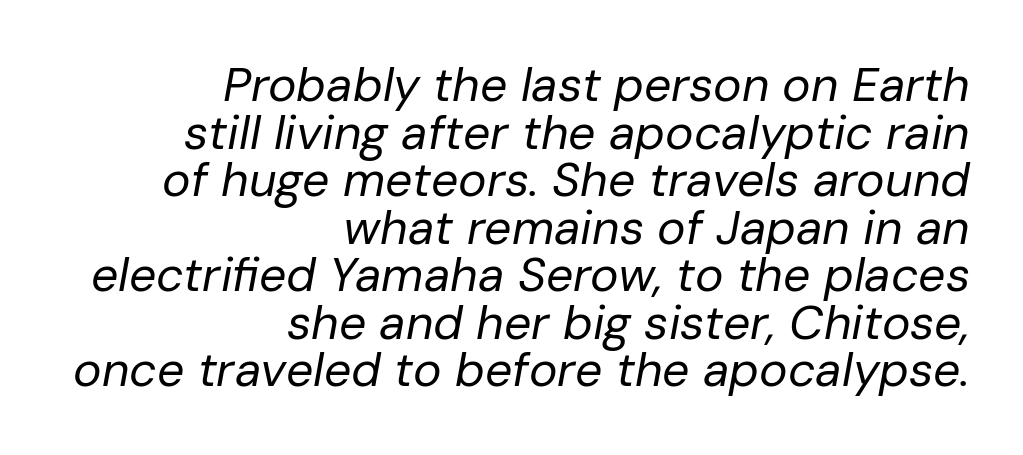
The strokes carry an ordinary text weight at most. The tracking reads as untouched default to a designer's eye. Looks like regular typesetting: each glyph gets only the width it needs. The block of text is dense from top to bottom, with scant space between rows. Slant detected: the letters are inclined. The baseline area is clear.
